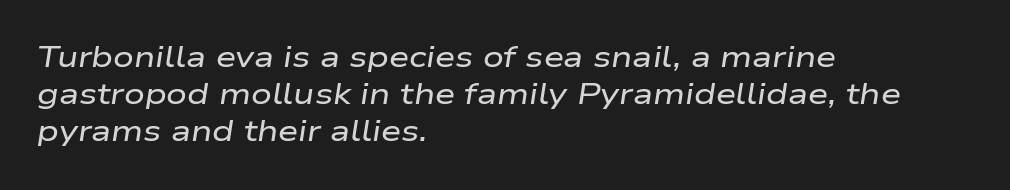
Q: Is the text italic (slanted)? A: Yes, it leans right by about 9 degrees.
Q: Is the text underlined? A: No.
Q: How is the paragraph aligned? A: Left-aligned.
Q: Is the spacing between letters normal or unusually wide? A: Normal.
Q: Is the spacing between lines tight, normal or loose? A: Normal.
Q: Width (condensed, normal, or wide)? A: Wide.
Q: Stroke contrast? A: Low.
Q: x-height? A: Medium.
Q: Monospaced? A: No.
